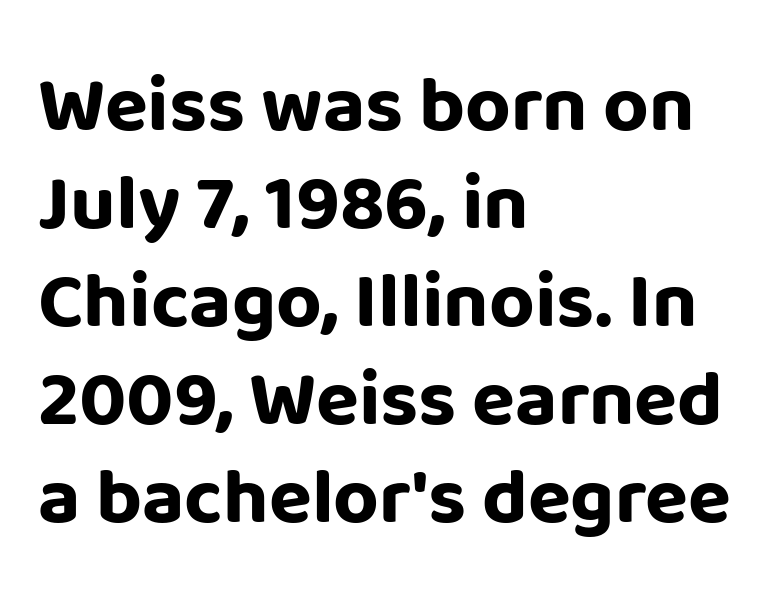
You could not count columns in this text — the font is proportionally spaced. Between one letter and the next there's only the usual sliver of space. The strokes are fattened all the way to bold. Is there any slant? The stems are plumb. Honestly, there is no underline to notice here at all.
